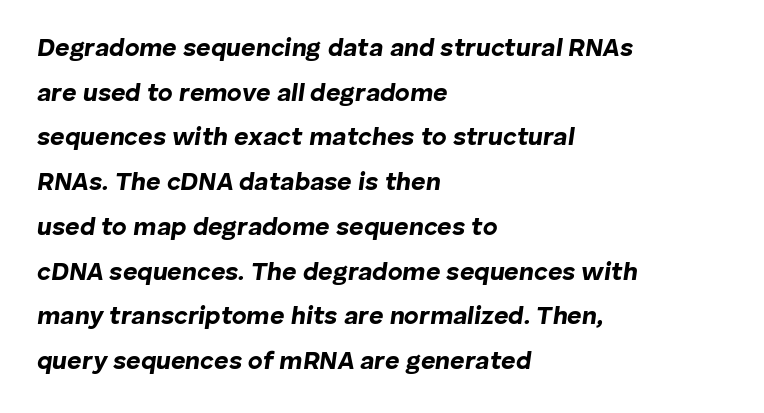
Slant detected: the letters are inclined. Each row of text sits above clean, open space. Notice how thick the strokes are: this is what a full bold looks like. Glyph-to-glyph distance matches everyday printed text. The paragraph has a hard left edge and a soft right edge.
